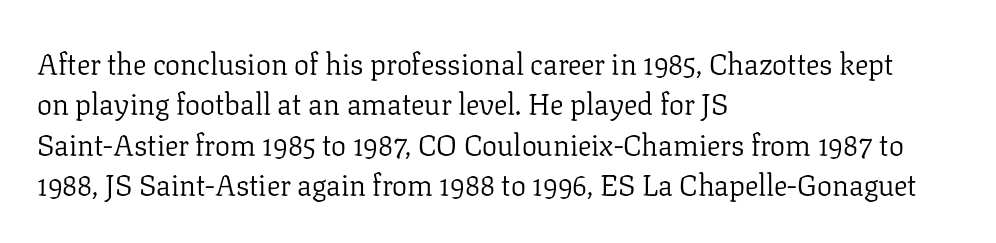
Quick note: underline off. Evenly set lines give the paragraph a standard silhouette. The characters are drawn with everyday or finer stroke widths. All the whitespace from short lines collects on the right.
